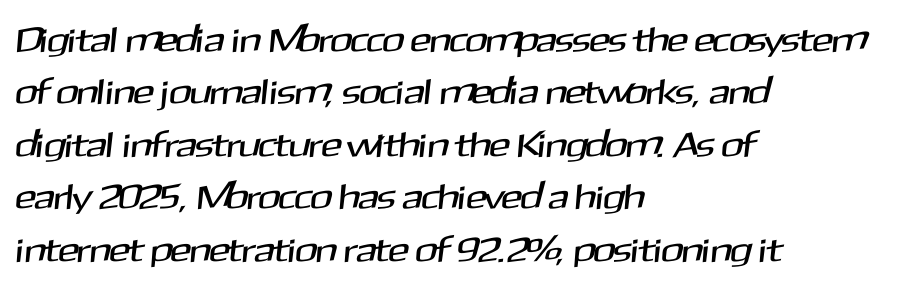
The image shows 35 px sans-serif type; set left-aligned, normal line spacing (1.5x), normal letter spacing, not underlined; medium stroke contrast and a medium x-height.
